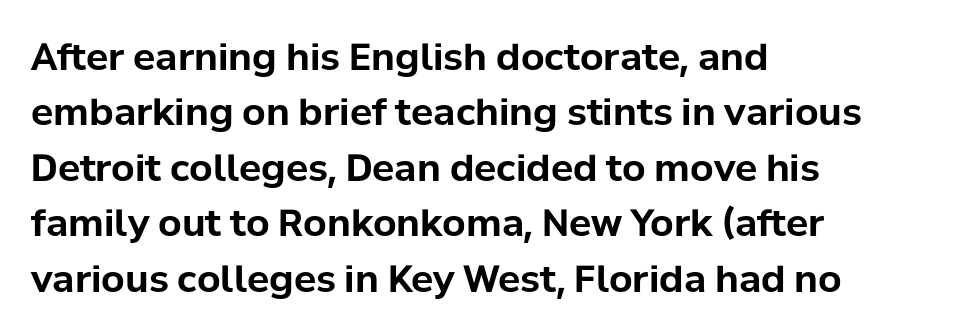
The type sits square on the baseline with zero lean. Here the designer chose a conventional face with non-uniform glyph widths. A student would call this left alignment; a typographer would say flush left, rag right. Each letter's strokes conclude bluntly, with no projecting serifs.
